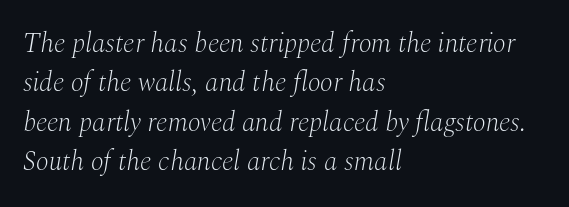
{"italic": "yes", "lean": "right", "slant_degrees": 10, "bold": "no", "underline": "no", "align": "left", "line_spacing": "normal", "line_spacing_ratio": 1.46, "letter_spacing": "normal", "letter_spacing_em": 0.0, "glyph_px": 27}
